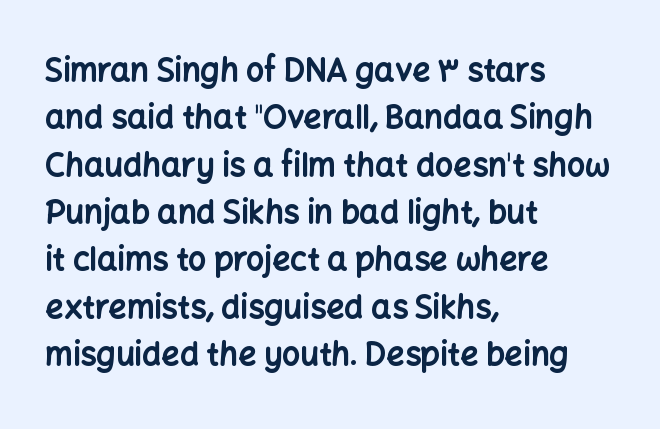
The passage shown is emphatically bold. Spacing between characters is what you'd get straight out of the box. Honestly, the row spacing looks completely unremarkable. No italicization has been applied; the sample stays upright.
